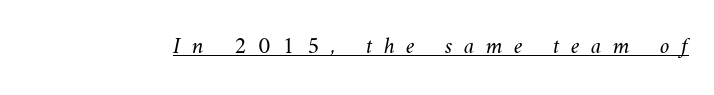
Spacing between characters has been opened up far beyond the box default. The lettering is marked with a stroke running underneath it. The letterforms sit at book weight or below.
